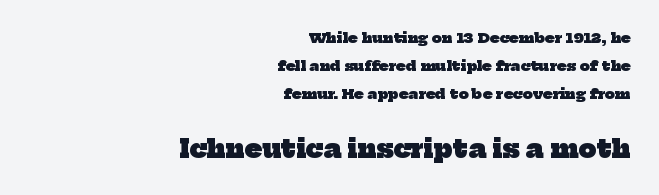
The image shows 25 px bold type; set right-aligned, loose line spacing (2.01x), normal letter spacing, not underlined; the second (bottom) block is 1.79x larger.
